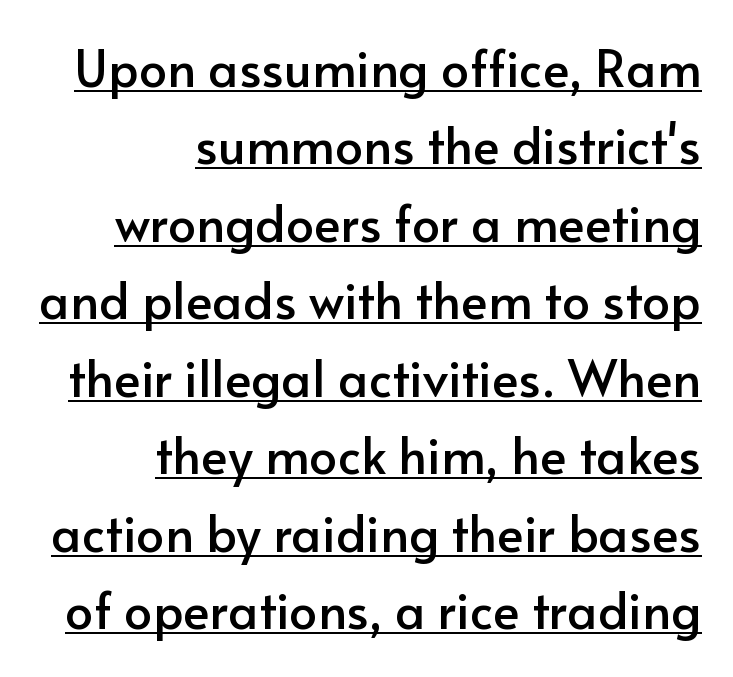
{"serif": "no", "italic": "no", "width": "normal", "stroke_contrast": "low", "x_height": "small", "monospaced": "no", "underline": "yes", "align": "right", "line_spacing": "normal", "line_spacing_ratio": 1.55, "letter_spacing": "normal", "letter_spacing_em": 0.0, "glyph_px": 50}
